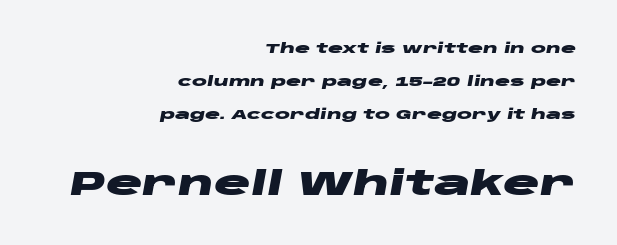
Q: Is the text bold? A: Yes.
Q: Is the text italic (slanted)? A: Yes, it leans right by about 10 degrees.
Q: Is the text underlined? A: No.
Q: How is the paragraph aligned? A: Right-aligned.
Q: Is the spacing between letters normal or unusually wide? A: Normal.
Q: Is the spacing between lines tight, normal or loose? A: Loose.
Q: Which block of text is set in a larger size, the first (top) or the second (bottom)? A: The second (bottom) one.
Q: Width (condensed, normal, or wide)? A: Wide.
Q: Stroke contrast? A: Low.
Q: x-height? A: Large.
Q: Monospaced? A: No.
